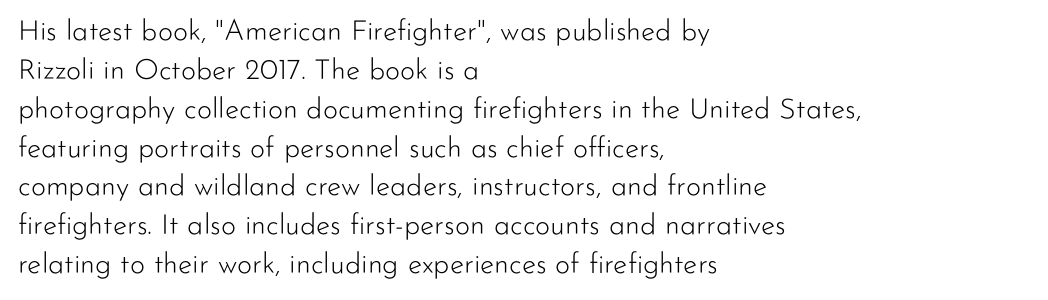
Q: Is the text bold? A: No.
Q: Is the text italic (slanted)? A: No, it is upright.
Q: Is the typeface a serif or a sans-serif typeface? A: Sans-serif.
Q: Is the text underlined? A: No.
Q: How is the paragraph aligned? A: Left-aligned.
Q: Is the spacing between letters normal or unusually wide? A: Normal.
Q: Is the spacing between lines tight, normal or loose? A: Normal.
Q: Width (condensed, normal, or wide)? A: Normal.
Q: Stroke contrast? A: Low.
Q: x-height? A: Small.
Q: Monospaced? A: No.
